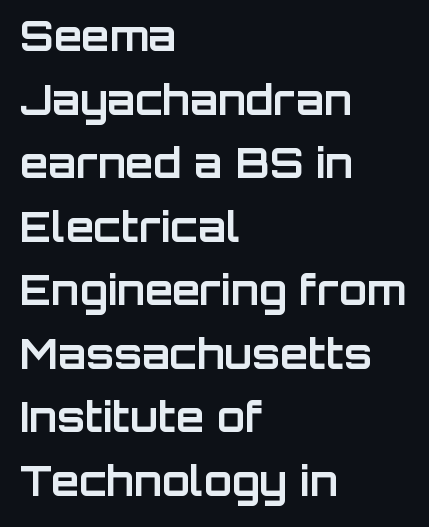
Q: Is the text bold? A: Yes.
Q: Is the text italic (slanted)? A: No, it is upright.
Q: Is the typeface a serif or a sans-serif typeface? A: Sans-serif.
Q: Is the text underlined? A: No.
Q: How is the paragraph aligned? A: Left-aligned.
Q: Is the spacing between letters normal or unusually wide? A: Normal.
Q: Is the spacing between lines tight, normal or loose? A: Normal.
Q: Width (condensed, normal, or wide)? A: Normal.
Q: Stroke contrast? A: Low.
Q: x-height? A: Large.
Q: Monospaced? A: No.
